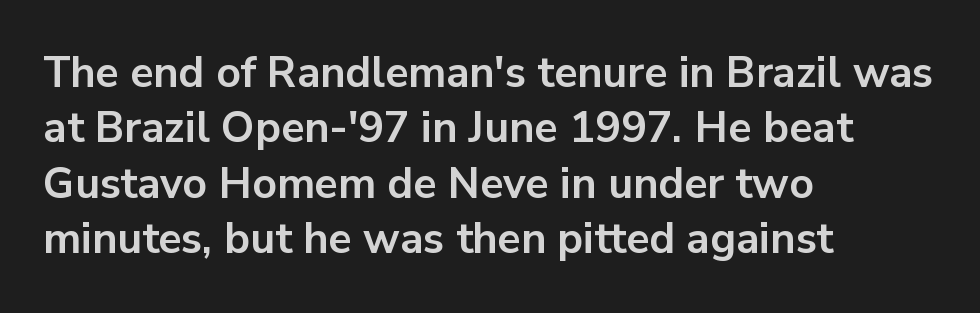
The image shows 43 px bold sans-serif type, upright; set left-aligned, normal line spacing (1.29x), normal letter spacing, not underlined; low stroke contrast and a medium x-height.
